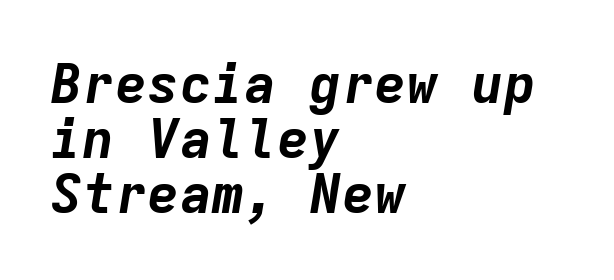
Q: Is the text bold? A: Yes.
Q: Is the text italic (slanted)? A: Yes, it leans right by about 9 degrees.
Q: Is the text underlined? A: No.
Q: How is the paragraph aligned? A: Left-aligned.
Q: Is the spacing between letters normal or unusually wide? A: Normal.
Q: Is the spacing between lines tight, normal or loose? A: Tight.
Q: Width (condensed, normal, or wide)? A: Normal.
Q: Stroke contrast? A: Low.
Q: x-height? A: Medium.
Q: Monospaced? A: Yes.
